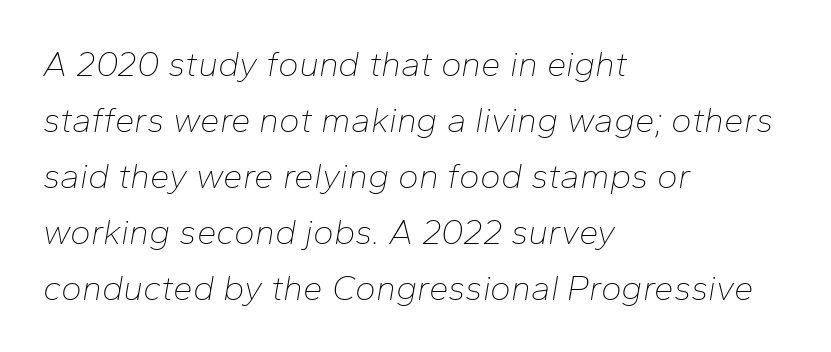
Q: Is the text bold? A: No.
Q: Is the text italic (slanted)? A: Yes, it leans right by about 10 degrees.
Q: Is the text underlined? A: No.
Q: How is the paragraph aligned? A: Left-aligned.
Q: Is the spacing between letters normal or unusually wide? A: Normal.
Q: Is the spacing between lines tight, normal or loose? A: Normal.
Q: Width (condensed, normal, or wide)? A: Normal.
Q: Stroke contrast? A: Low.
Q: x-height? A: Medium.
Q: Monospaced? A: No.
